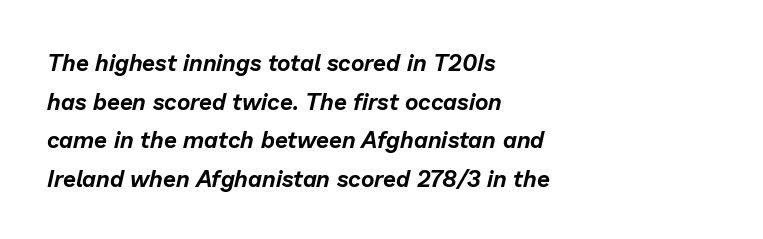
A clean baseline with only descenders dipping below it. The face used here has a pronounced slope to its letters. The letterforms sit shoulder to shoulder at normal distance. Reading down the block, your eye returns to a fixed left position each line.
